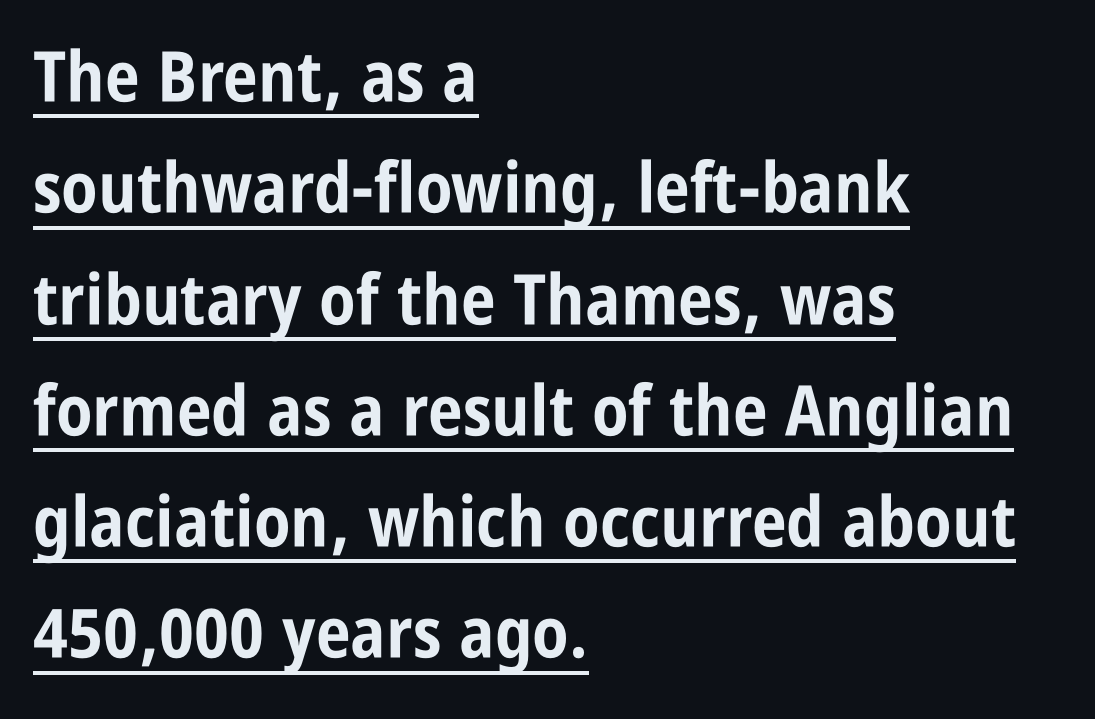
The image shows 70 px bold, condensed sans-serif type, upright; set left-aligned, normal line spacing (1.59x), normal letter spacing, underlined; low stroke contrast and a large x-height.
